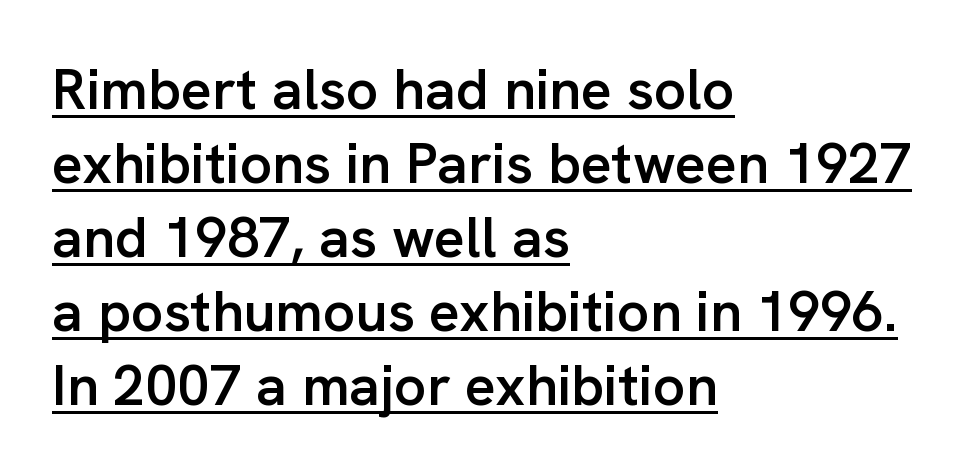
{"serif": "no", "italic": "no", "bold": "semi", "weight": "semibold", "width": "normal", "stroke_contrast": "low", "x_height": "medium", "monospaced": "no", "underline": "yes", "align": "left", "line_spacing": "normal", "line_spacing_ratio": 1.3, "letter_spacing": "normal", "letter_spacing_em": 0.0, "glyph_px": 57}
